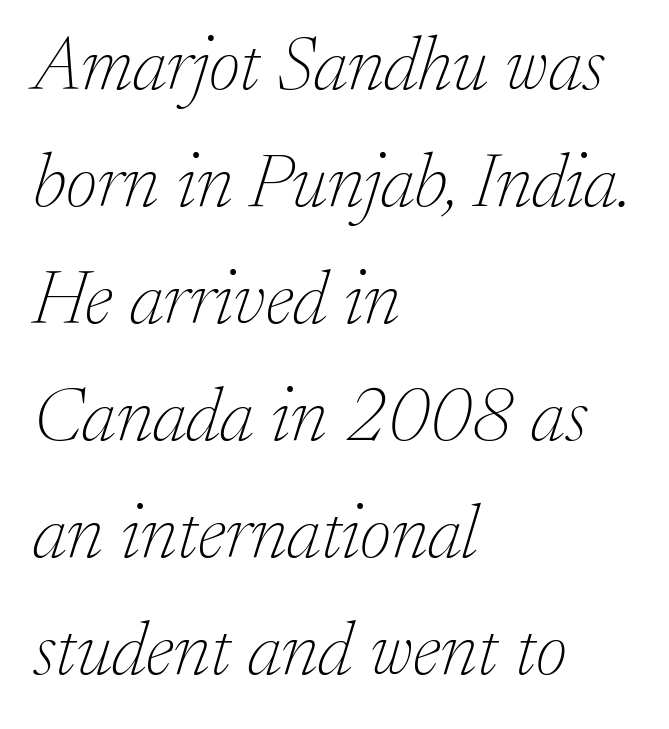
The image shows 76 px thin serif type, italic (leaning right); set left-aligned, normal line spacing (1.54x), normal letter spacing, not underlined; low stroke contrast and a medium x-height.
